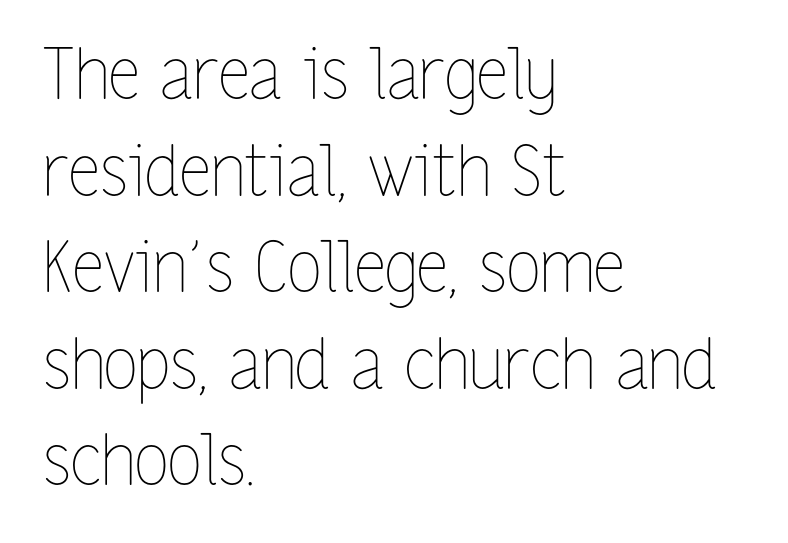
Q: Is the text bold? A: No.
Q: Is the text italic (slanted)? A: No, it is upright.
Q: Is the text underlined? A: No.
Q: How is the paragraph aligned? A: Left-aligned.
Q: Is the spacing between letters normal or unusually wide? A: Normal.
Q: Is the spacing between lines tight, normal or loose? A: Normal.
Q: Width (condensed, normal, or wide)? A: Condensed.
Q: Stroke contrast? A: Low.
Q: x-height? A: Medium.
Q: Monospaced? A: No.
